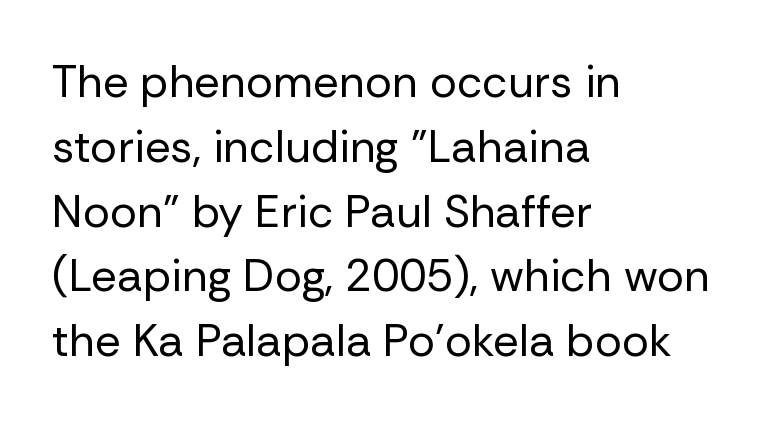
Do the characters align in a grid? No, the font is proportional. If you drew a line through each stem, it would be perfectly vertical. What's the leading like? Ordinary, nothing unusual. I'd call this a sans setting — the letters go barefoot.
